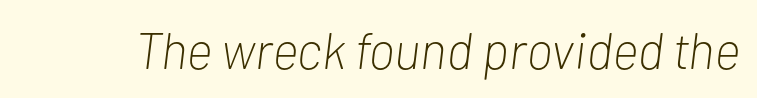
The image shows 51 px light, condensed type, italic (leaning right); set normal letter spacing, not underlined; low stroke contrast and a medium x-height.
